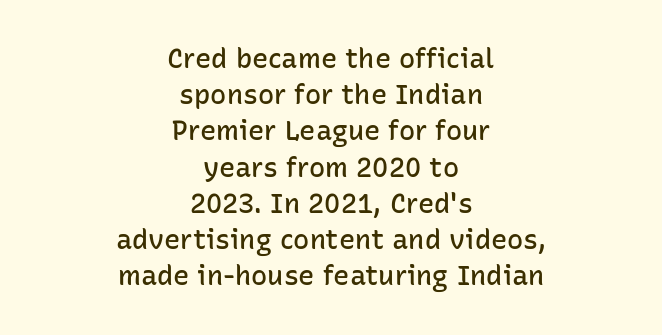
Q: Is the text bold? A: Semi-bold.
Q: Is the text italic (slanted)? A: No, it is upright.
Q: Is the text underlined? A: No.
Q: How is the paragraph aligned? A: Centered.
Q: Is the spacing between letters normal or unusually wide? A: Normal.
Q: Is the spacing between lines tight, normal or loose? A: Normal.
